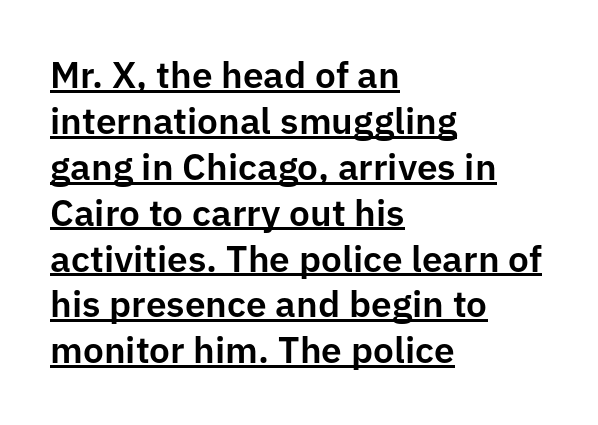
Each line starts at the same left margin while the right side varies. No italicization has been applied; the sample stays upright. Varying glyph widths throughout — classic text-font behaviour. The face used here appears with an underline applied. Glyph-to-glyph distance matches everyday printed text.
